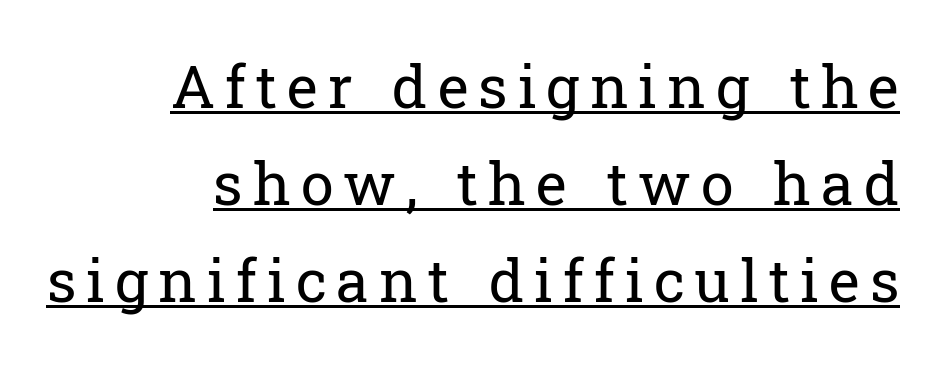
Q: Is the text bold? A: No.
Q: Is the text italic (slanted)? A: No, it is upright.
Q: Is the typeface a serif or a sans-serif typeface? A: Serif.
Q: Is the text underlined? A: Yes.
Q: How is the paragraph aligned? A: Right-aligned.
Q: Is the spacing between lines tight, normal or loose? A: Normal.
Q: Width (condensed, normal, or wide)? A: Normal.
Q: Stroke contrast? A: Low.
Q: x-height? A: Medium.
Q: Monospaced? A: No.
